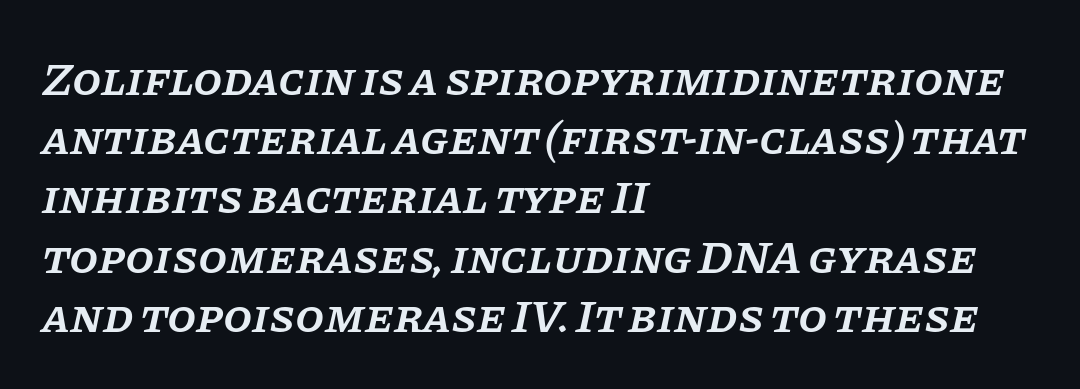
{"serif": "yes", "italic": "yes", "lean": "right", "slant_degrees": 11, "bold": "semi", "weight": "semibold", "width": "normal", "stroke_contrast": "low", "x_height": "large", "monospaced": "no", "underline": "no", "align": "left", "line_spacing": "normal", "line_spacing_ratio": 1.26, "letter_spacing": "normal", "letter_spacing_em": 0.0, "glyph_px": 47}
